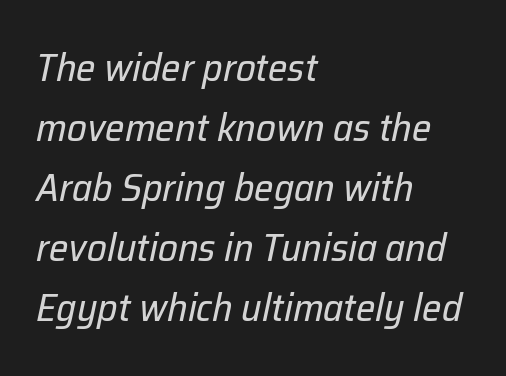
Glance below the letters and you will spot only blank space. This sample is left-justified, so line endings fall wherever the words run out. Leading matches the norm, producing a regular column. Caption: standard tracking, unaltered.
